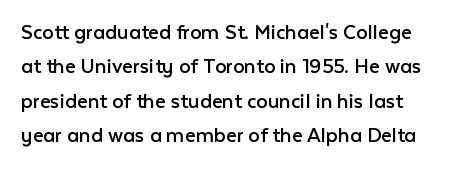
{"italic": "no", "bold": "no", "underline": "no", "line_spacing": "normal", "line_spacing_ratio": 1.49, "letter_spacing": "normal", "letter_spacing_em": 0.0, "glyph_px": 23}
